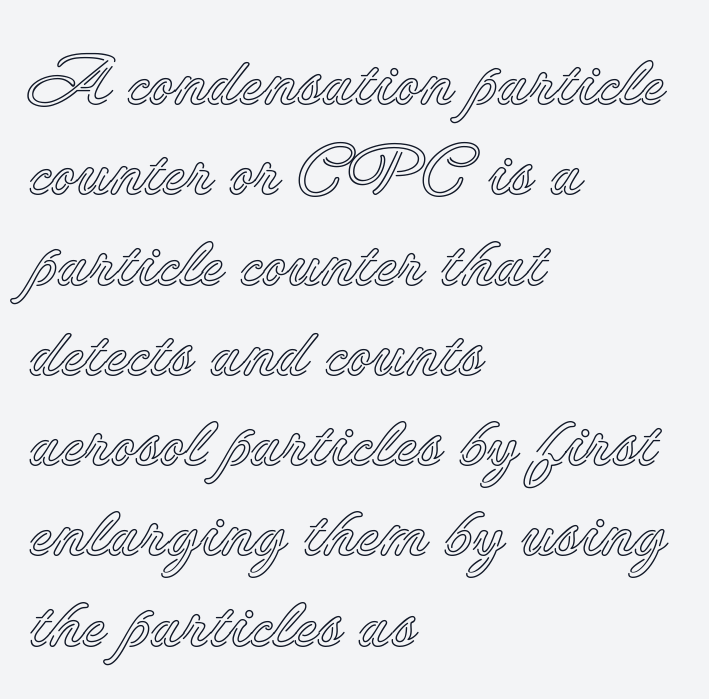
Q: Is the text italic (slanted)? A: Yes.
Q: Is the text underlined? A: No.
Q: How is the paragraph aligned? A: Left-aligned.
Q: Is the spacing between letters normal or unusually wide? A: Normal.
Q: Is the spacing between lines tight, normal or loose? A: Normal.
Q: Width (condensed, normal, or wide)? A: Normal.
Q: x-height? A: Small.
Q: Monospaced? A: No.
